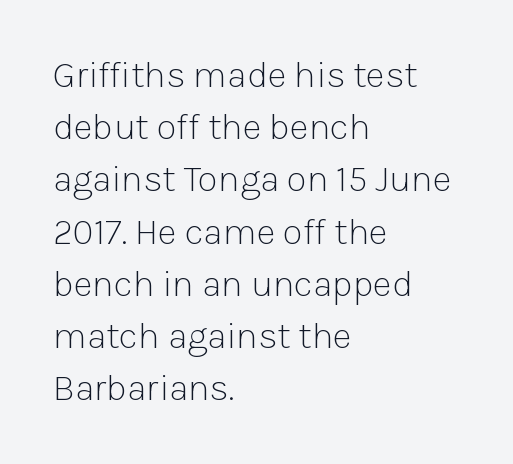
Q: Is the text bold? A: No.
Q: Is the text italic (slanted)? A: No, it is upright.
Q: Is the typeface a serif or a sans-serif typeface? A: Sans-serif.
Q: Is the text underlined? A: No.
Q: How is the paragraph aligned? A: Left-aligned.
Q: Is the spacing between letters normal or unusually wide? A: Normal.
Q: Is the spacing between lines tight, normal or loose? A: Normal.
Q: Width (condensed, normal, or wide)? A: Normal.
Q: Stroke contrast? A: Low.
Q: x-height? A: Medium.
Q: Monospaced? A: No.
